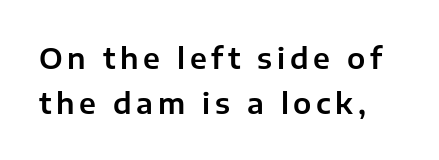
The image shows 29 px sans-serif type, upright; set normal line spacing (1.55x), not underlined; low stroke contrast and a medium x-height.
